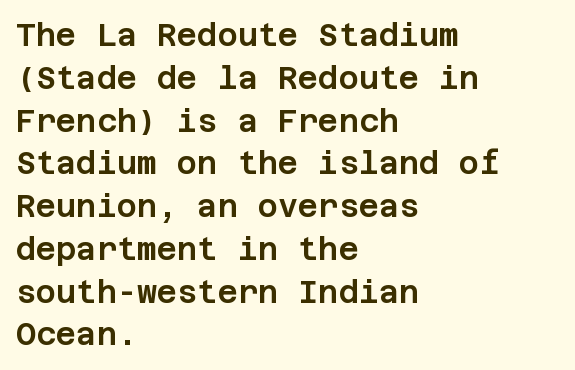
The image shows 31 px sans-serif type, upright; set left-aligned, normal line spacing (1.38x), normal letter spacing, not underlined; low stroke contrast and a large x-height.
